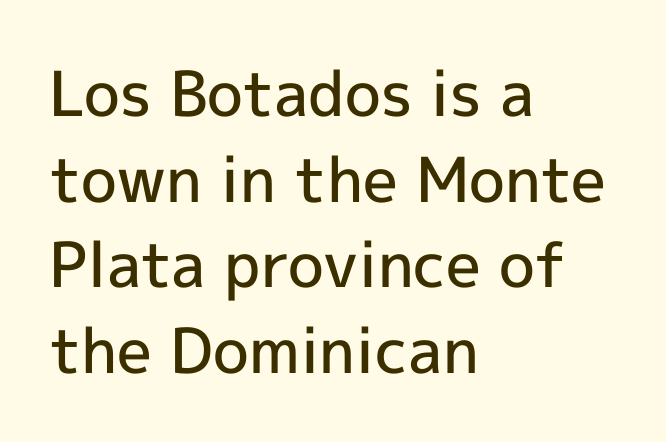
The image shows 62 px semibold sans-serif type, upright; set left-aligned, normal line spacing (1.38x), normal letter spacing, not underlined; a medium x-height.
